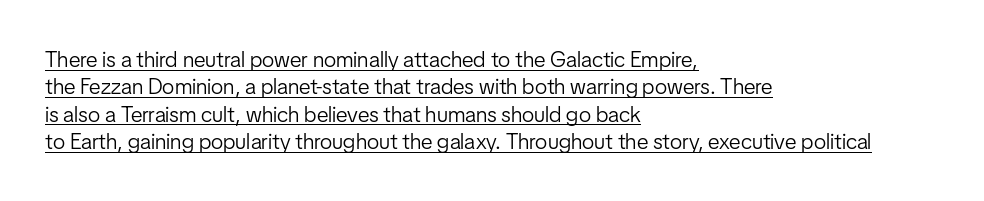
Stems here are at most as thick as an everyday book face. Posture: straight, roman, zero tilt. Observe the ordinary spacing: letters are neighbours, not strangers. In designer terms, the underline attribute is active on this setting. Left-aligned paragraph, ragged on the right.
